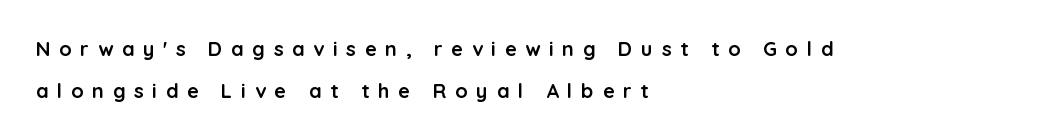
{"italic": "no", "bold": "yes", "underline": "no", "align": "left", "line_spacing": "loose", "line_spacing_ratio": 2.09, "letter_spacing": "wide", "letter_spacing_em": 0.43, "glyph_px": 20}
